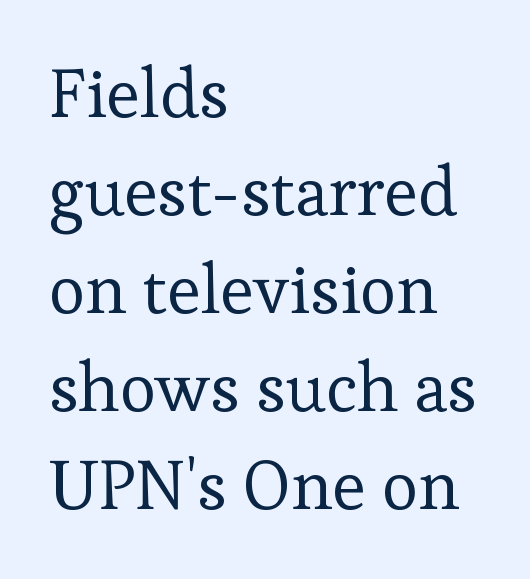
Letters have the restrained weight of plain body copy at most. These lines sit exactly where default settings would place them. Yep, those are serifs on the letters. This is the regular roman posture of the typeface. All the whitespace from short lines collects on the right. There is no visible air inserted between adjacent glyphs.
